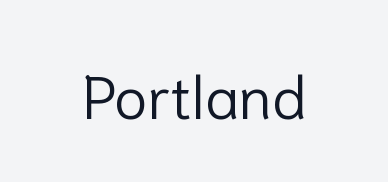
A quiet, ordinary-to-light weight characterises the typeface. The letters stand straight up with perfectly vertical stems. A sans-serif font was chosen for this passage. The area under the type is left untouched. The letters advance in unequal steps, a hallmark of proportional type.
